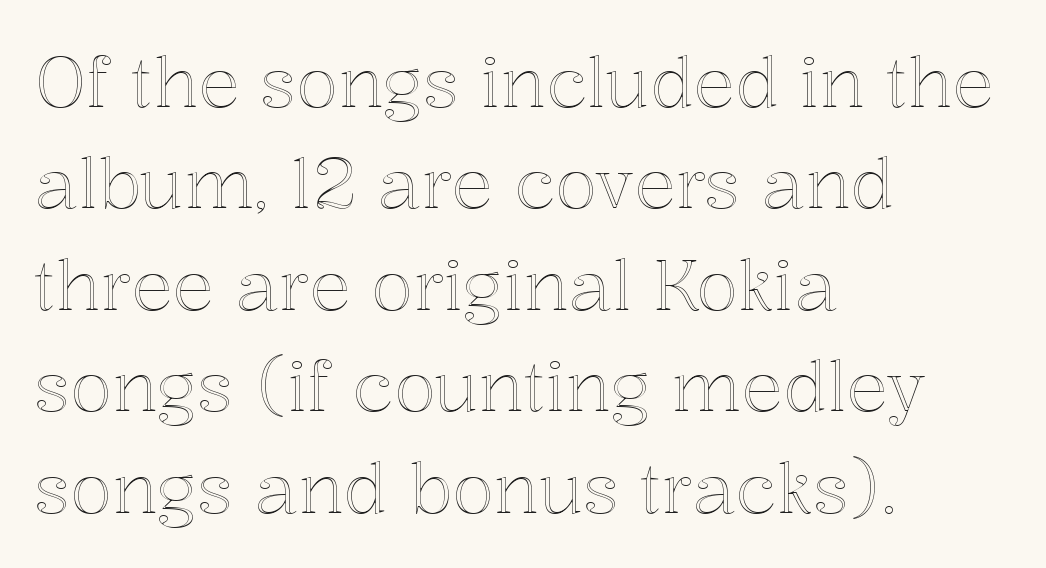
Characters follow at the spacing the type designer built in. Does the leading feel generous? No, just average. A typesetter would call this proportional, since set widths differ per character. Lines of text with bare space underneath. Notice how the passage keeps a crisp vertical edge on the left only.
